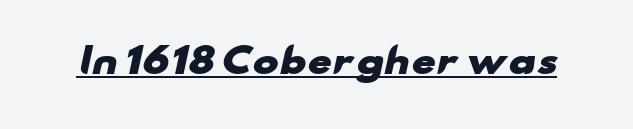
{"serif": "no", "bold": "yes", "weight": "heavy", "width": "wide", "stroke_contrast": "low", "x_height": "small", "monospaced": "no", "underline": "yes", "letter_spacing": "normal", "letter_spacing_em": 0.0, "glyph_px": 35}
